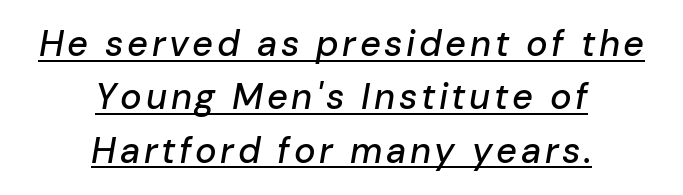
The specimen reads as italic at a glance. Interline gaps are of average width in this sample. The specimen includes a rule beneath the text block's lines. Note the varied advance widths — an 'i' is clearly narrower than an 'm'.
